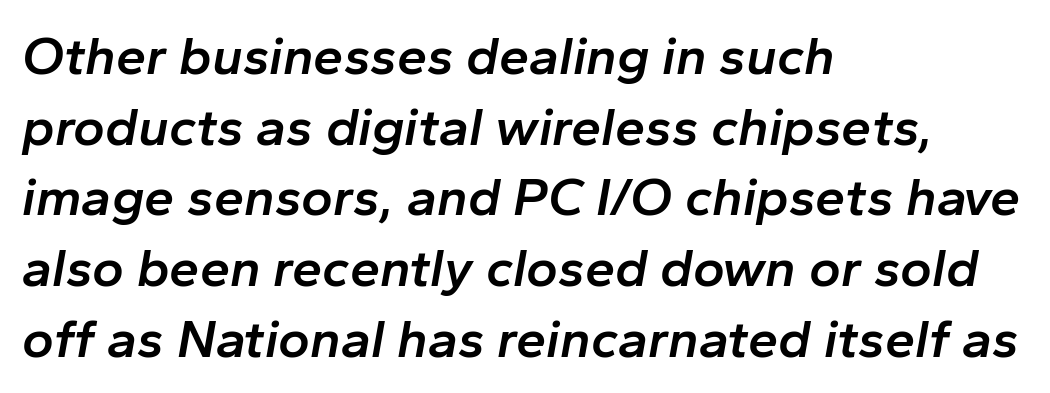
The image shows 54 px semibold type, italic (leaning right); set left-aligned, normal line spacing (1.31x), normal letter spacing, not underlined; low stroke contrast and a medium x-height.
